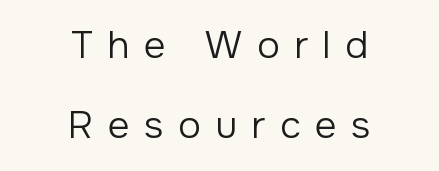
The strokes are not fattened; the text isn't bold. The axis of the letterforms is exactly vertical. Typographically, this falls in the sans-serif category. Honestly, the rows look like they've been pulled way apart. Does extra space separate the letters? Yes, quite a lot of it. The gap between lines stays unmarked.
